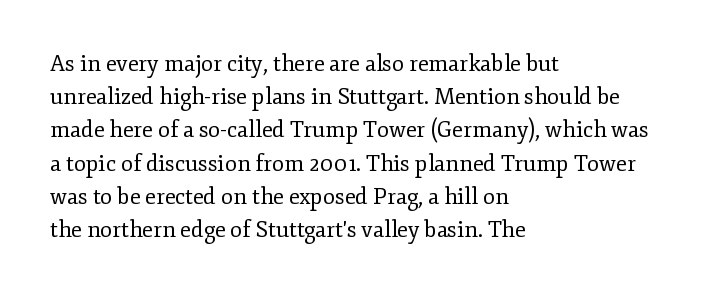
{"italic": "no", "bold": "no", "underline": "no", "align": "left", "line_spacing": "normal", "line_spacing_ratio": 1.51, "letter_spacing": "normal", "letter_spacing_em": 0.0, "glyph_px": 22}
